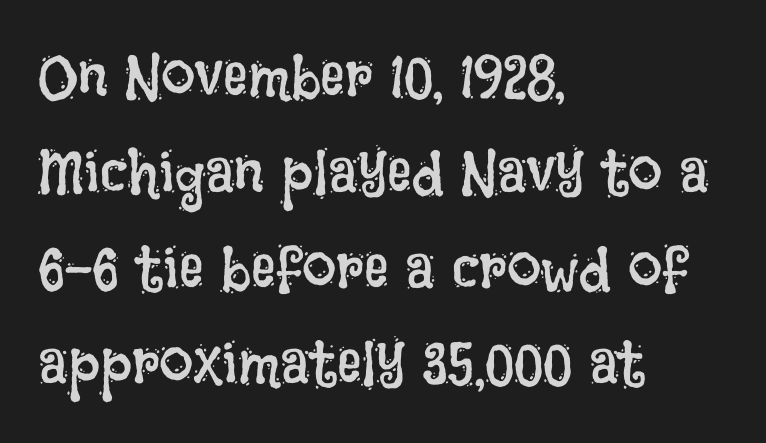
Q: Is the text bold? A: No.
Q: Is the text italic (slanted)? A: No, it is upright.
Q: Is the text underlined? A: No.
Q: How is the paragraph aligned? A: Left-aligned.
Q: Is the spacing between letters normal or unusually wide? A: Normal.
Q: Is the spacing between lines tight, normal or loose? A: Normal.
Q: Width (condensed, normal, or wide)? A: Condensed.
Q: Stroke contrast? A: Low.
Q: x-height? A: Large.
Q: Monospaced? A: No.
